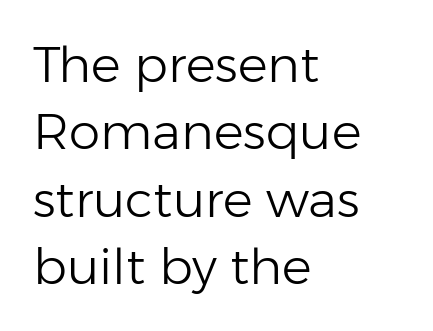
Summary of weight: not heavy and not bold. Grotesque or geometric, the face here clearly has no serifs. Rendered with straight, roman letterforms. The typesetter chose a ragged-right arrangement here. Inter-character spacing is left at the font's built-in metrics. This sample has the flowing, uneven cadence of proportional lettering.
